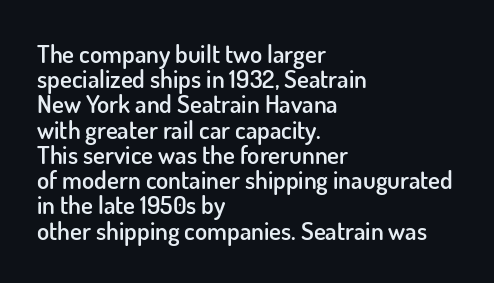
A clean baseline with only descenders dipping below it. Baseline-to-baseline distance is barely more than the letter height. Horizontally, the lines are justified to the leading edge only. Caption: standard tracking, unaltered. Compared with an ordinary text face, these strokes are moderately heavier — a semibold. The letters stand straight up with perfectly vertical stems.
